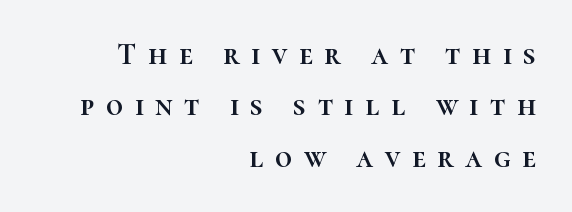
The gap between lines stays unmarked. Designer's note — italics off, roman on. Looks like regular typesetting: each glyph gets only the width it needs. The letters are spread apart with noticeably loose tracking. The passage is arranged like a letterhead date or caption credit — flush right.
